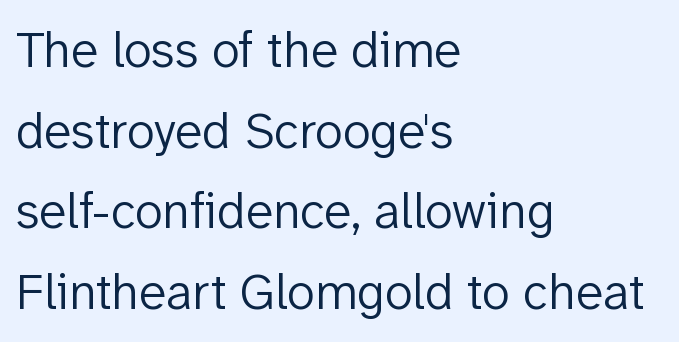
A normal amount of white space separates one row of letters from the next. The strip under each line holds only bare page. What kind of face is this? One without serifs — a sans. Unbolded letterforms with no extra heft.
